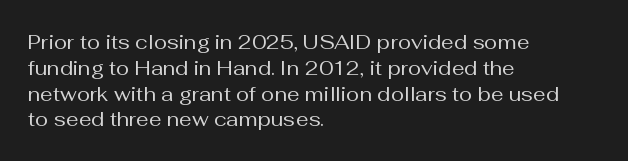
The image shows 20 px text type, upright; set left-aligned, normal line spacing (1.29x), normal letter spacing, not underlined.
